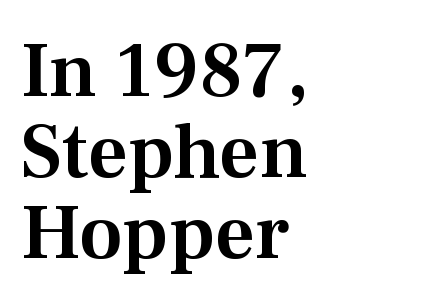
The image shows 78 px serif type, upright; set left-aligned, tight line spacing (1.04x), normal letter spacing, not underlined; medium stroke contrast and a medium x-height.
